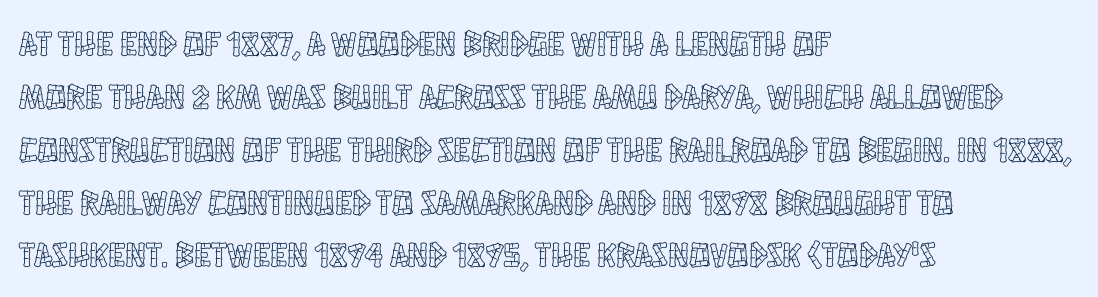
The image shows 35 px condensed type, upright; set left-aligned, normal line spacing (1.51x), normal letter spacing, not underlined; a large x-height.
